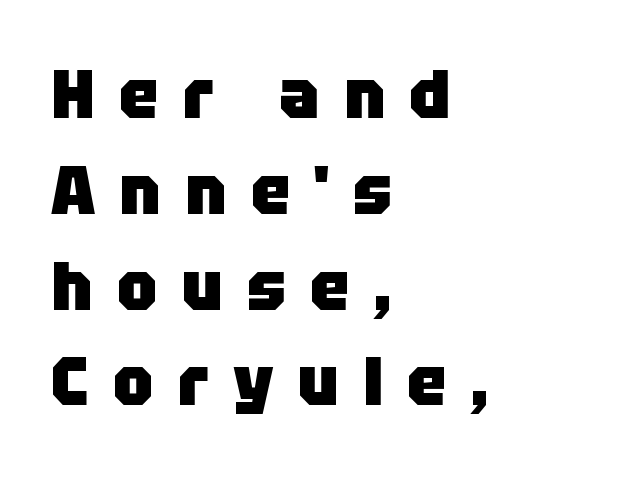
A typesetter would call this leading conventional body-copy spacing. Unmarked baselines from the first word to the last. Where is the straight margin? On the left. Set as a true bold cut, around the 700 mark. Here the designer chose a conventional face with non-uniform glyph widths. What kind of face is this? One without serifs — a sans.
